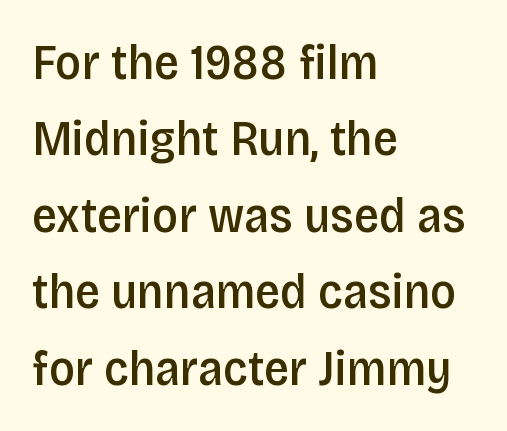
{"serif": "no", "italic": "no", "bold": "semi", "weight": "semibold", "width": "condensed", "stroke_contrast": "low", "x_height": "large", "monospaced": "no", "underline": "no", "align": "left", "line_spacing": "normal", "line_spacing_ratio": 1.53, "letter_spacing": "normal", "letter_spacing_em": 0.0, "glyph_px": 50}
